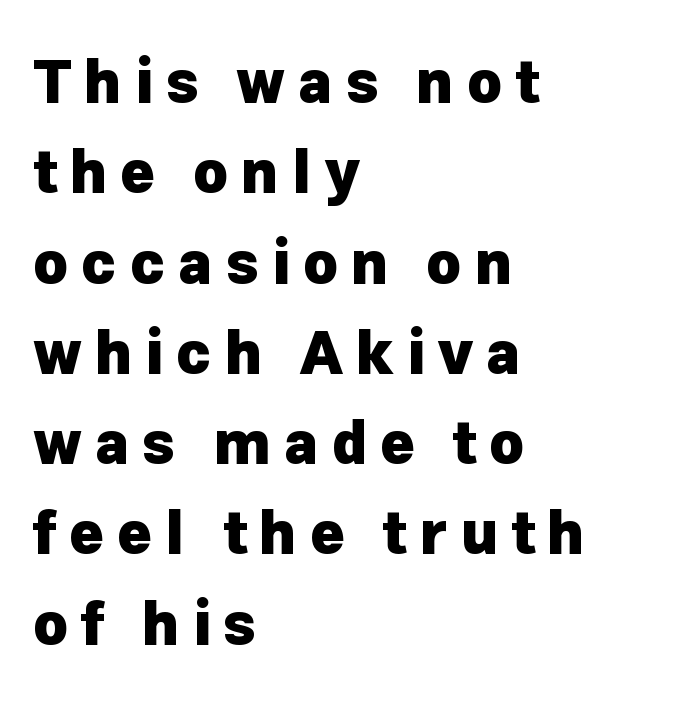
The image shows 59 px heavy sans-serif type, upright; set left-aligned, normal line spacing (1.53x), unusually wide letter spacing (+0.22 em), not underlined; low stroke contrast and a medium x-height.
